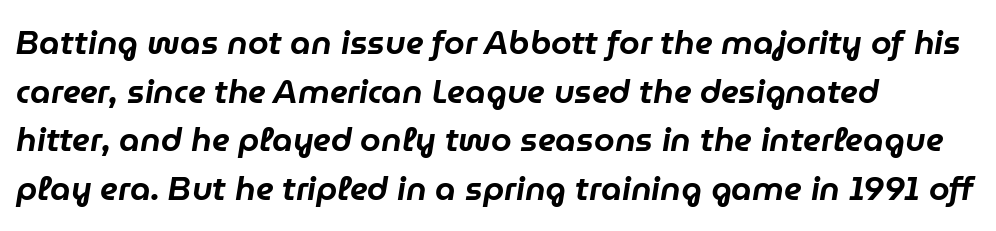
The image shows 33 px text type, italic (leaning right); set left-aligned, normal line spacing (1.47x), normal letter spacing, not underlined; low stroke contrast and a medium x-height.
